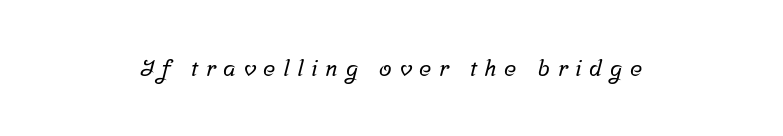
The image shows 23 px text type; set centered, unusually wide letter spacing (+0.33 em), not underlined.
